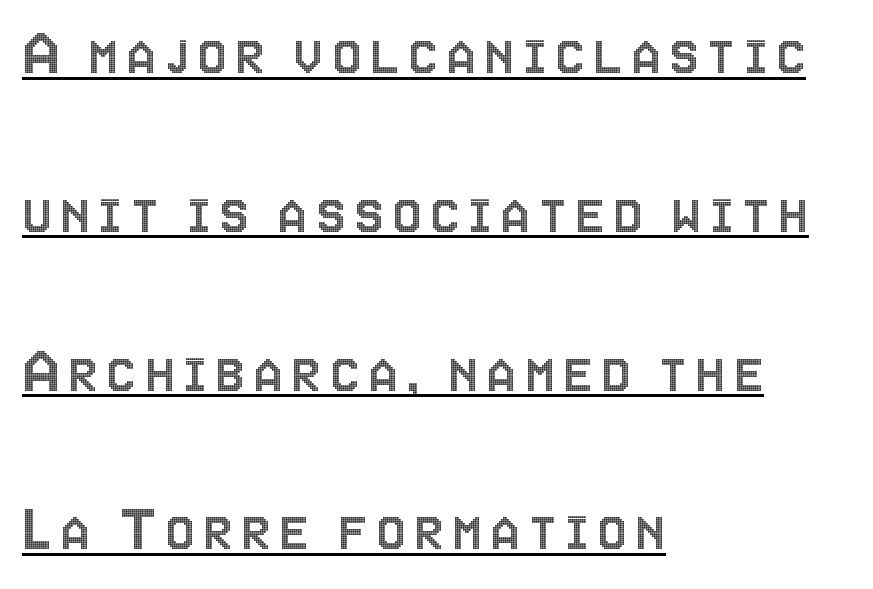
Q: Is the text italic (slanted)? A: No, it is upright.
Q: Is the text underlined? A: Yes.
Q: How is the paragraph aligned? A: Left-aligned.
Q: Is the spacing between lines tight, normal or loose? A: Loose.
Q: Width (condensed, normal, or wide)? A: Condensed.
Q: x-height? A: Large.
Q: Monospaced? A: No.
